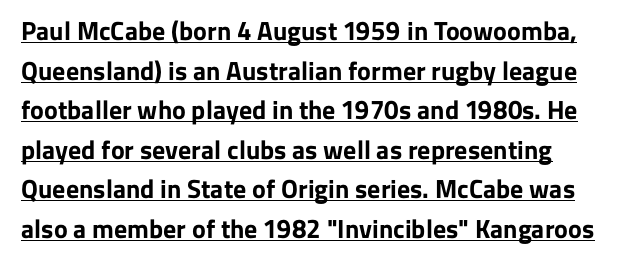
The passage shown has conventional tracking throughout. Every letter is thick-stroked: bold, no question. The string is rendered with underlining switched on. Style check: upright. Line spacing here is normal.
